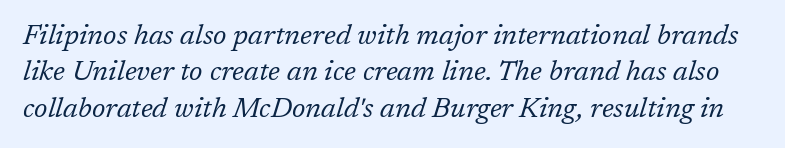
Stems here are at most as thick as an everyday book face. Is this a fixed-width face? No — the glyphs have proportional, varying widths. Check where the strokes stop: tiny serifs finish them off. Descenders hang freely into open space. Emphasis-style slanted type is in use.
